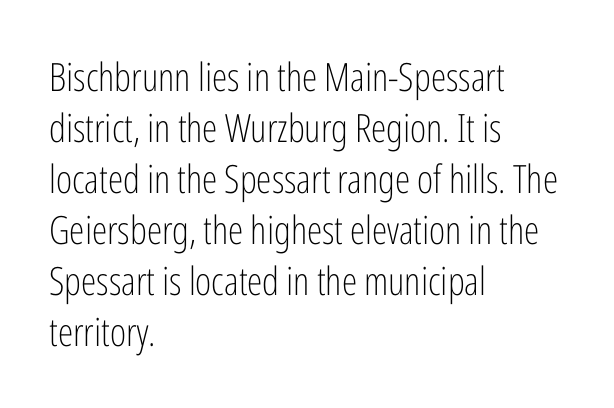
Q: Is the text bold? A: No.
Q: Is the text italic (slanted)? A: No, it is upright.
Q: Is the typeface a serif or a sans-serif typeface? A: Sans-serif.
Q: Is the text underlined? A: No.
Q: How is the paragraph aligned? A: Left-aligned.
Q: Is the spacing between letters normal or unusually wide? A: Normal.
Q: Is the spacing between lines tight, normal or loose? A: Normal.
Q: Width (condensed, normal, or wide)? A: Condensed.
Q: Stroke contrast? A: Low.
Q: x-height? A: Medium.
Q: Monospaced? A: No.
